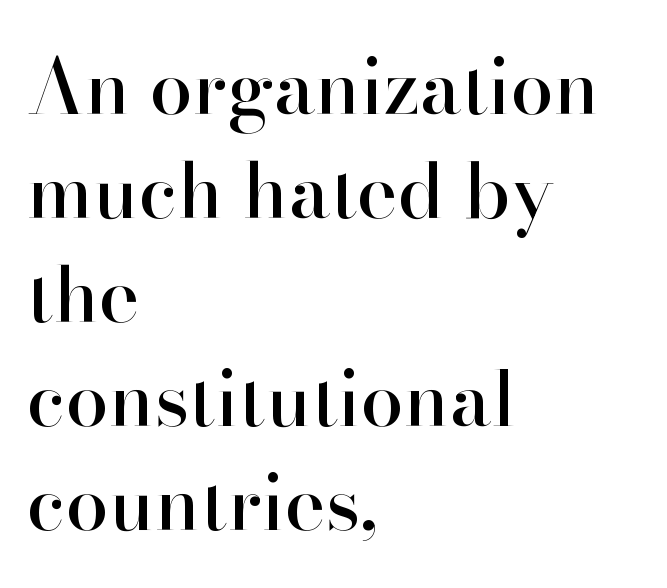
The image shows 77 px serif type, upright; set left-aligned, normal line spacing (1.35x), normal letter spacing, not underlined; high stroke contrast and a small x-height.
